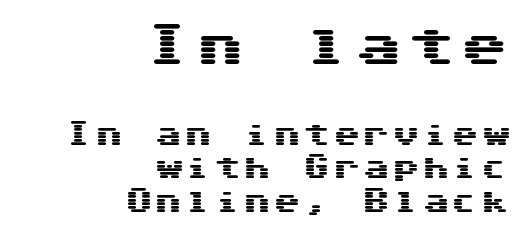
The image shows 48 px wide sans-serif type, upright; set right-aligned, line spacing 1.24x, not underlined; the first (top) block is 1.78x larger; medium stroke contrast and a medium x-height.
